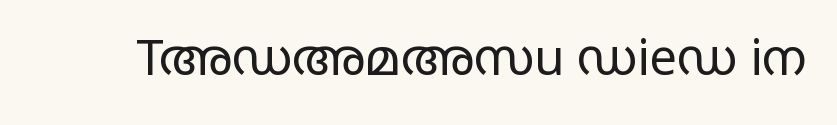
Tall strokes in this sample are plumb rather than angled. Look at the bottom of the vertical strokes: they stop flat, with no serifs. The passage shown has conventional tracking throughout. Character widths vary here, with narrow letters taking less room than wide ones. Lines of text with bare space underneath.
